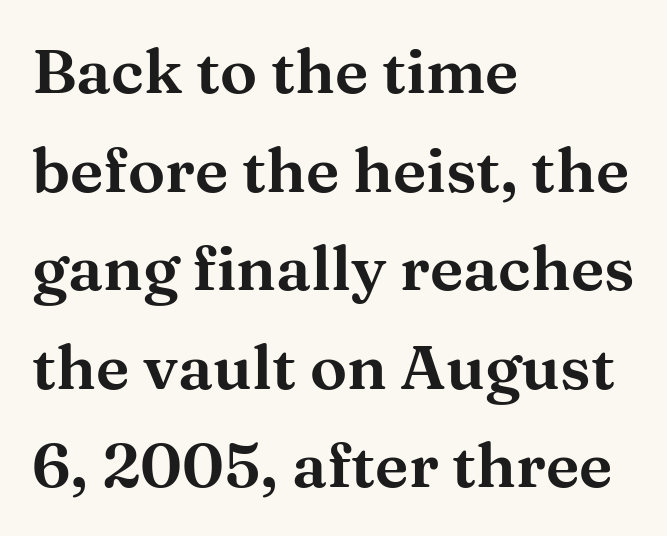
The image shows 62 px wide serif type, upright; set left-aligned, normal line spacing (1.59x), normal letter spacing, not underlined; medium stroke contrast and a medium x-height.
